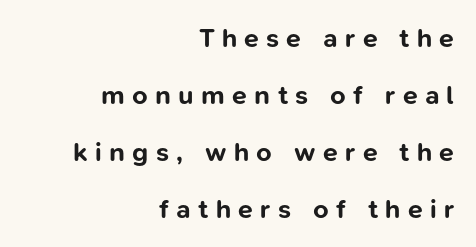
The image shows 27 px bold type, upright; set right-aligned, loose line spacing (2.11x), unusually wide letter spacing (+0.27 em), not underlined.
